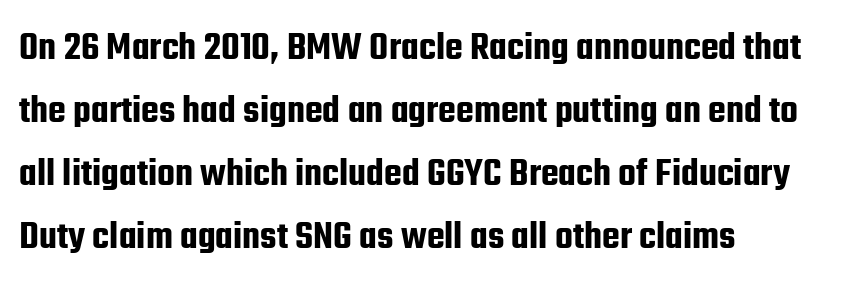
{"serif": "no", "italic": "no", "width": "condensed", "stroke_contrast": "low", "x_height": "medium", "monospaced": "no", "underline": "no", "align": "left", "line_spacing": "normal", "line_spacing_ratio": 1.54, "letter_spacing": "normal", "letter_spacing_em": 0.0, "glyph_px": 41}
